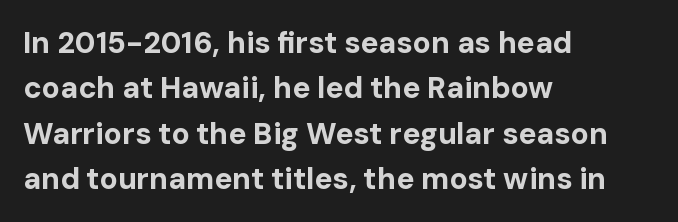
{"serif": "no", "italic": "no", "bold": "yes", "weight": "bold", "width": "normal", "stroke_contrast": "low", "x_height": "medium", "monospaced": "no", "underline": "no", "align": "left", "line_spacing": "normal", "line_spacing_ratio": 1.51, "letter_spacing": "normal", "letter_spacing_em": 0.0, "glyph_px": 30}
